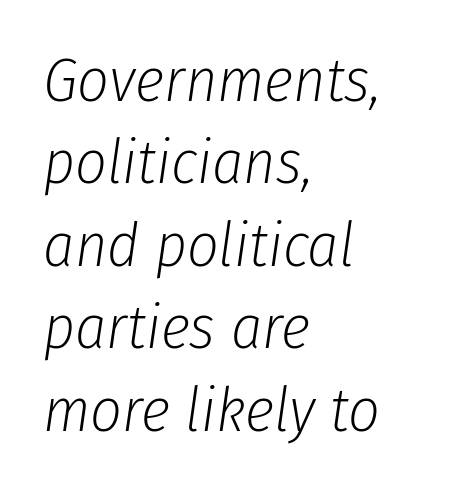
Q: Is the text bold? A: No.
Q: Is the text italic (slanted)? A: Yes, it leans right by about 8 degrees.
Q: Is the text underlined? A: No.
Q: How is the paragraph aligned? A: Left-aligned.
Q: Is the spacing between letters normal or unusually wide? A: Normal.
Q: Is the spacing between lines tight, normal or loose? A: Normal.
Q: Width (condensed, normal, or wide)? A: Condensed.
Q: Stroke contrast? A: Low.
Q: x-height? A: Medium.
Q: Monospaced? A: No.
